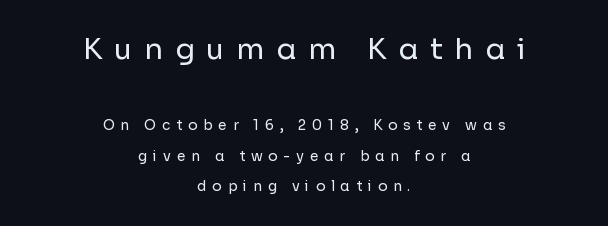
The image shows 29 px regular-weight sans-serif type, upright; set centered, loose line spacing (2.17x), unusually wide letter spacing (+0.41 em), not underlined; the first (top) block is 2.07x larger; low stroke contrast and a medium x-height.
